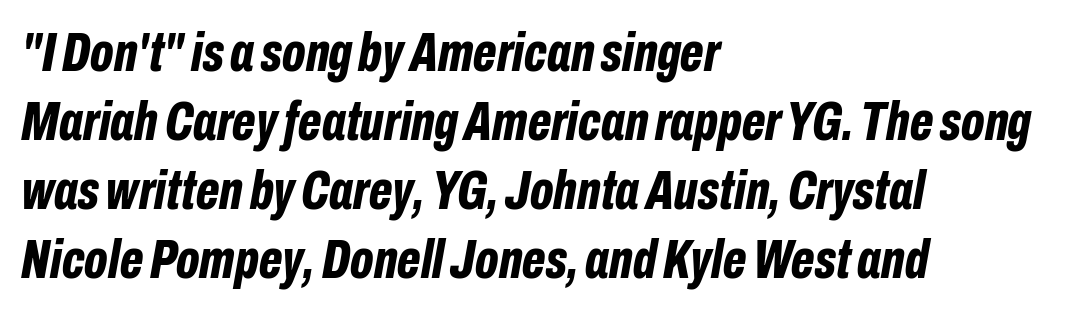
Q: Is the text bold? A: Yes.
Q: Is the text italic (slanted)? A: Yes, it leans right by about 10 degrees.
Q: Is the text underlined? A: No.
Q: How is the paragraph aligned? A: Left-aligned.
Q: Is the spacing between letters normal or unusually wide? A: Normal.
Q: Width (condensed, normal, or wide)? A: Condensed.
Q: Stroke contrast? A: Low.
Q: x-height? A: Medium.
Q: Monospaced? A: No.
